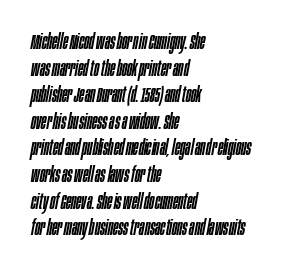
Q: Is the text italic (slanted)? A: Yes, it leans right by about 10 degrees.
Q: Is the text underlined? A: No.
Q: How is the paragraph aligned? A: Left-aligned.
Q: Is the spacing between letters normal or unusually wide? A: Normal.
